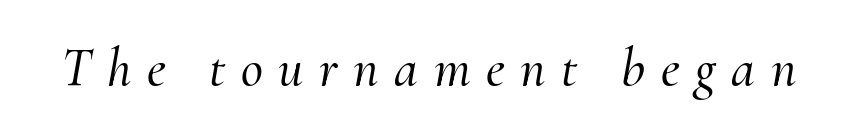
Q: Is the text italic (slanted)? A: Yes, it leans right by about 10 degrees.
Q: Is the typeface a serif or a sans-serif typeface? A: Serif.
Q: Is the text underlined? A: No.
Q: Is the spacing between letters normal or unusually wide? A: Unusually wide.
Q: Width (condensed, normal, or wide)? A: Normal.
Q: Stroke contrast? A: Medium.
Q: x-height? A: Small.
Q: Monospaced? A: No.
